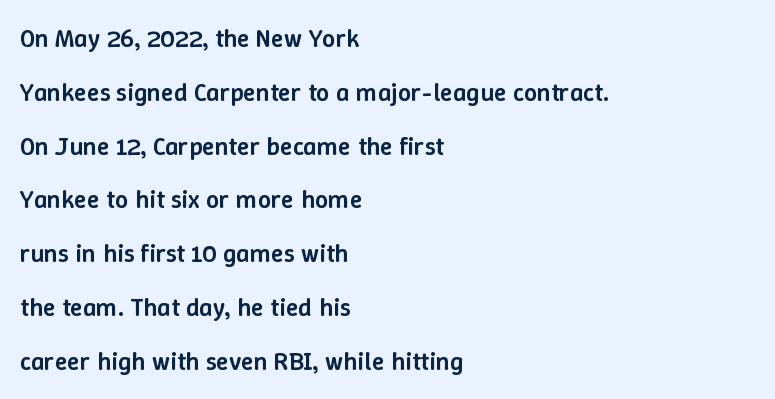
{"italic": "no", "bold": "semi", "underline": "no", "align": "left", "line_spacing": "loose", "line_spacing_ratio": 2.07, "letter_spacing": "normal", "letter_spacing_em": 0.0, "glyph_px": 26}
